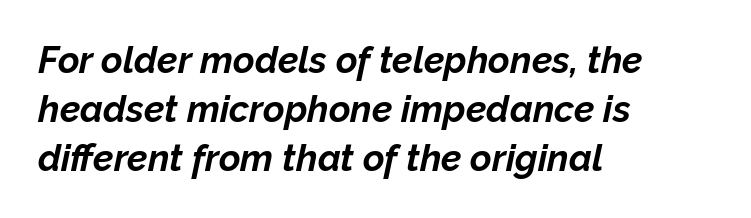
Q: Is the text bold? A: Yes.
Q: Is the text italic (slanted)? A: Yes, it leans right by about 12 degrees.
Q: Is the text underlined? A: No.
Q: How is the paragraph aligned? A: Left-aligned.
Q: Is the spacing between letters normal or unusually wide? A: Normal.
Q: Is the spacing between lines tight, normal or loose? A: Normal.
Q: Width (condensed, normal, or wide)? A: Normal.
Q: Stroke contrast? A: Low.
Q: x-height? A: Medium.
Q: Monospaced? A: No.
